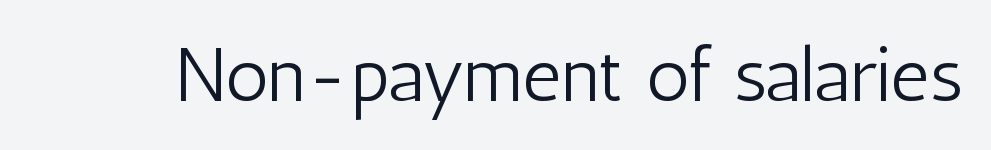
The gaps between neighbouring characters are ordinary and unremarkable. Posture: upright roman. The strokes are not fattened; the text isn't bold. Underlining? Definitely not there.
